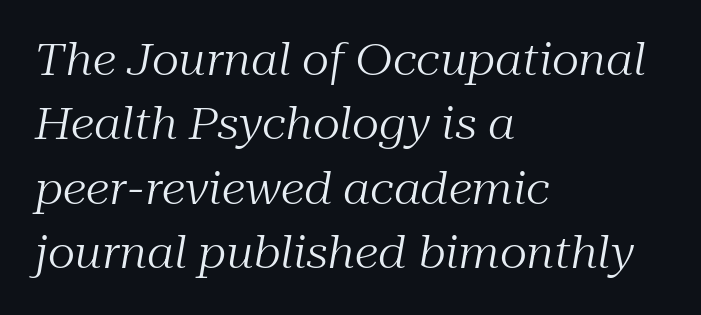
{"serif": "yes", "italic": "yes", "lean": "right", "slant_degrees": 10, "bold": "no", "weight": "regular", "width": "normal", "stroke_contrast": "medium", "x_height": "medium", "monospaced": "no", "underline": "no", "align": "left", "line_spacing": "normal", "line_spacing_ratio": 1.5, "letter_spacing": "normal", "letter_spacing_em": 0.0, "glyph_px": 43}
